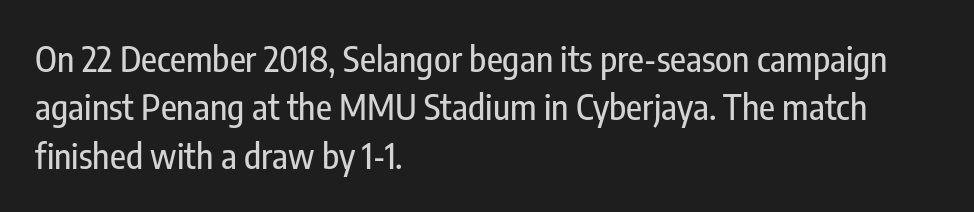
{"serif": "no", "italic": "no", "width": "condensed", "stroke_contrast": "low", "x_height": "medium", "monospaced": "no", "underline": "no", "align": "left", "line_spacing": "normal", "line_spacing_ratio": 1.38, "letter_spacing": "normal", "letter_spacing_em": 0.0, "glyph_px": 35}
